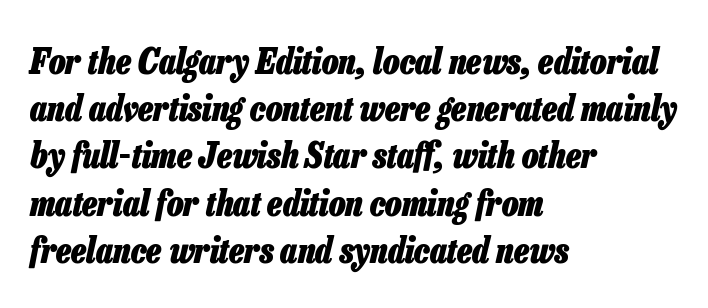
Q: Is the text bold? A: Yes.
Q: Is the text italic (slanted)? A: Yes, it leans right by about 13 degrees.
Q: Is the text underlined? A: No.
Q: How is the paragraph aligned? A: Left-aligned.
Q: Is the spacing between letters normal or unusually wide? A: Normal.
Q: Is the spacing between lines tight, normal or loose? A: Normal.
Q: Width (condensed, normal, or wide)? A: Condensed.
Q: Stroke contrast? A: Low.
Q: x-height? A: Medium.
Q: Monospaced? A: No.
